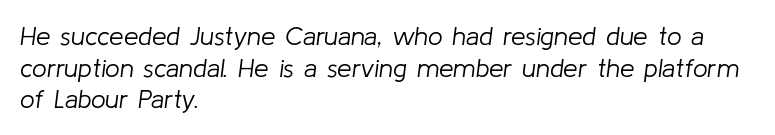
The image shows 26 px text type, italic (leaning right); set left-aligned, line spacing 1.22x, normal letter spacing, not underlined.
